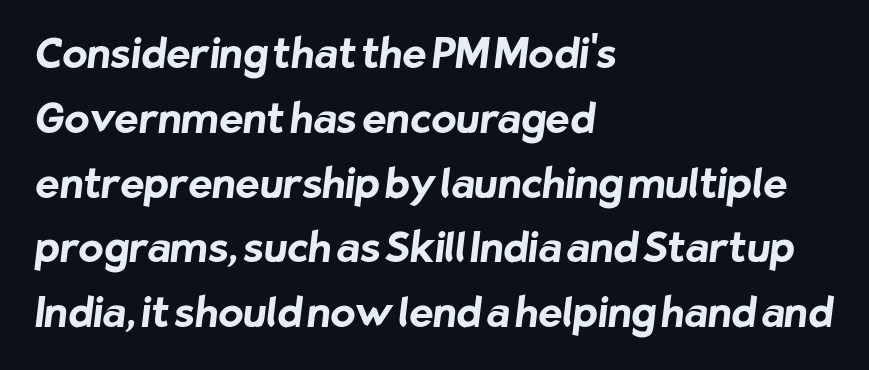
Proportional: the letters do not fall into vertical columns. Default kerning and tracking; the words read as compact shapes. In CSS terms this would be text-align: left. The glyphs are unaccompanied by any horizontal stroke below them. Stroke thickness is high; the sample reads as a true bold.
